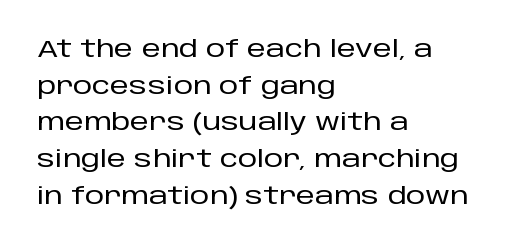
Q: Is the text italic (slanted)? A: No, it is upright.
Q: Is the text underlined? A: No.
Q: How is the paragraph aligned? A: Left-aligned.
Q: Is the spacing between letters normal or unusually wide? A: Normal.
Q: Is the spacing between lines tight, normal or loose? A: Normal.
